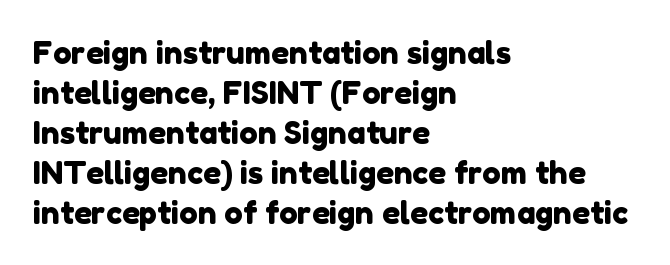
{"serif": "no", "width": "normal", "stroke_contrast": "low", "x_height": "medium", "monospaced": "no", "underline": "no", "align": "left", "line_spacing": "normal", "line_spacing_ratio": 1.29, "letter_spacing": "normal", "letter_spacing_em": 0.0, "glyph_px": 31}
